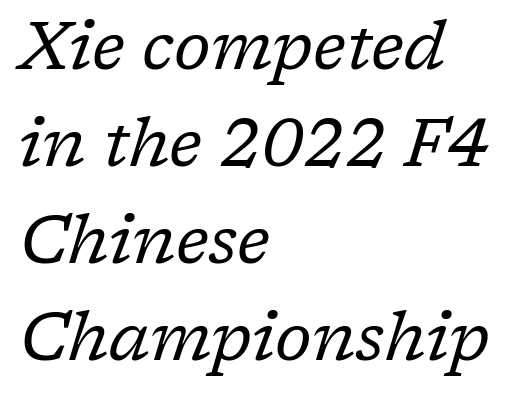
{"serif": "yes", "italic": "yes", "lean": "right", "slant_degrees": 17, "bold": "no", "weight": "regular", "width": "normal", "stroke_contrast": "low", "x_height": "medium", "monospaced": "no", "underline": "no", "align": "left", "line_spacing": "normal", "line_spacing_ratio": 1.45, "letter_spacing": "normal", "letter_spacing_em": 0.0, "glyph_px": 67}
